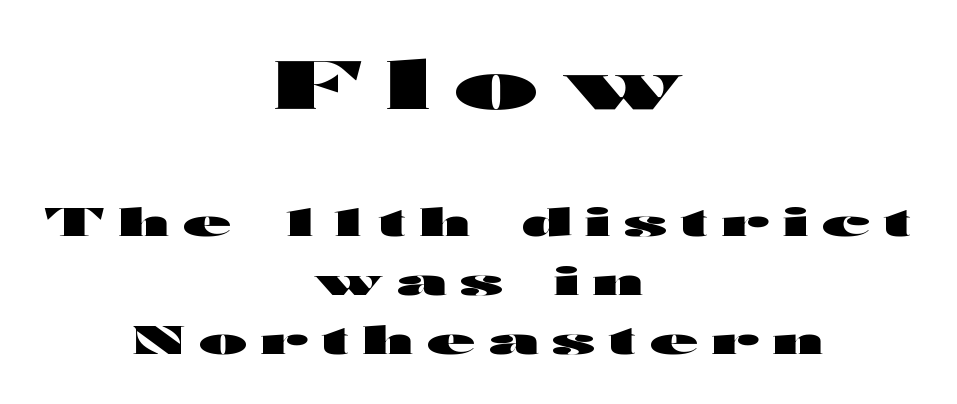
Q: Is the text bold? A: Yes.
Q: Is the text italic (slanted)? A: No, it is upright.
Q: Is the typeface a serif or a sans-serif typeface? A: Sans-serif.
Q: Is the text underlined? A: No.
Q: How is the paragraph aligned? A: Centered.
Q: Is the spacing between letters normal or unusually wide? A: Unusually wide.
Q: Is the spacing between lines tight, normal or loose? A: Normal.
Q: Which block of text is set in a larger size, the first (top) or the second (bottom)? A: The first (top) one.
Q: Width (condensed, normal, or wide)? A: Wide.
Q: Stroke contrast? A: High.
Q: x-height? A: Medium.
Q: Monospaced? A: No.
